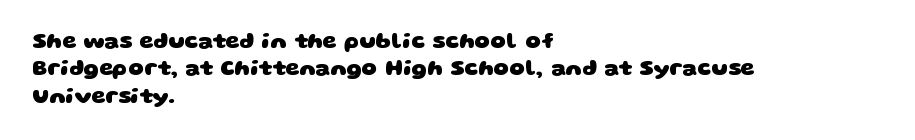
{"bold": "yes", "underline": "no", "align": "left", "line_spacing": "normal", "line_spacing_ratio": 1.25, "letter_spacing": "normal", "letter_spacing_em": 0.0, "glyph_px": 22}
